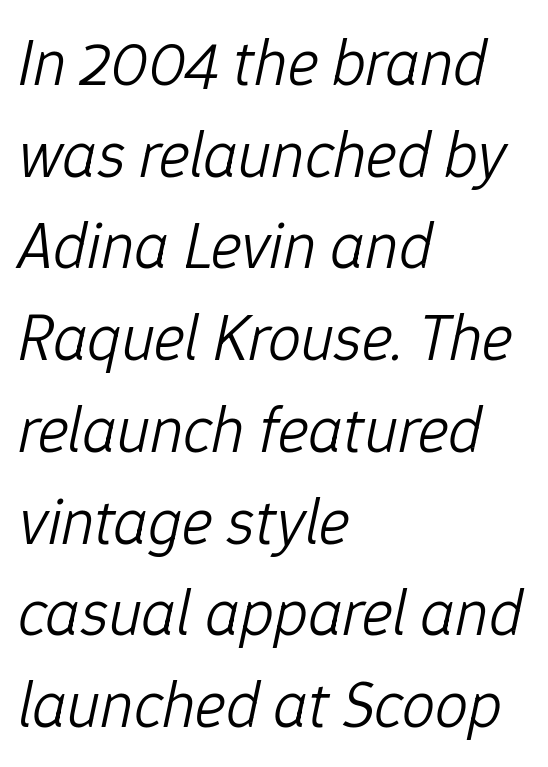
{"italic": "yes", "lean": "right", "slant_degrees": 12, "bold": "no", "weight": "light", "width": "normal", "stroke_contrast": "low", "x_height": "medium", "monospaced": "no", "underline": "no", "align": "left", "line_spacing": "normal", "line_spacing_ratio": 1.39, "letter_spacing": "normal", "letter_spacing_em": 0.0, "glyph_px": 66}
